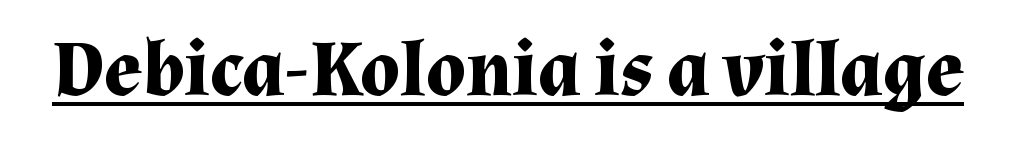
Q: Is the text bold? A: Yes.
Q: Is the text italic (slanted)? A: No, it is upright.
Q: Is the typeface a serif or a sans-serif typeface? A: Serif.
Q: Is the text underlined? A: Yes.
Q: Is the spacing between letters normal or unusually wide? A: Normal.
Q: Width (condensed, normal, or wide)? A: Normal.
Q: Stroke contrast? A: Medium.
Q: x-height? A: Medium.
Q: Monospaced? A: No.
